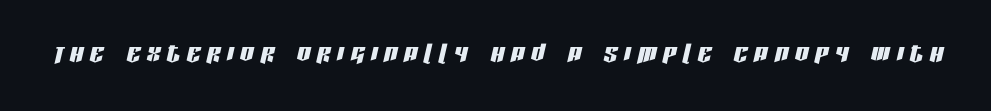
Each row of text sits above clean, open space. In terms of posture, this sample is oblique. The letters advance in unequal steps, a hallmark of proportional type.
